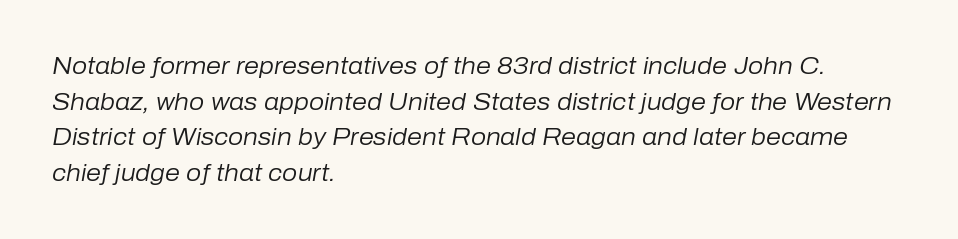
Q: Is the text bold? A: No.
Q: Is the text italic (slanted)? A: Yes, it leans right by about 10 degrees.
Q: Is the text underlined? A: No.
Q: How is the paragraph aligned? A: Left-aligned.
Q: Is the spacing between letters normal or unusually wide? A: Normal.
Q: Is the spacing between lines tight, normal or loose? A: Normal.
